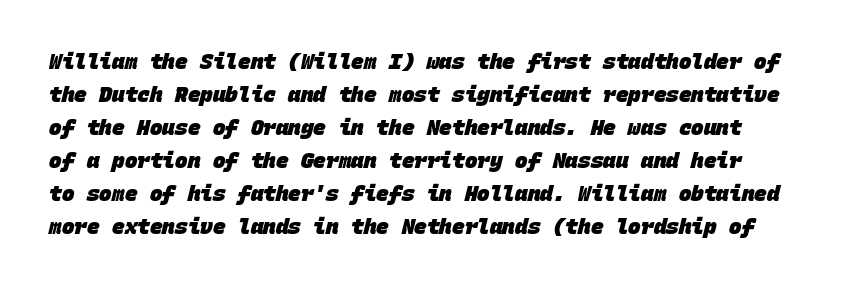
The image shows 21 px bold type; set normal line spacing (1.57x), normal letter spacing, not underlined.
